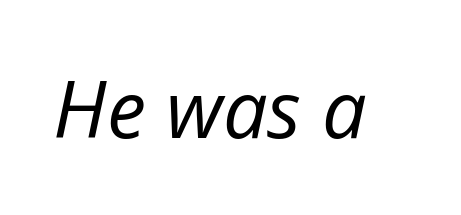
Q: Is the text bold? A: No.
Q: Is the text italic (slanted)? A: Yes, it leans right by about 12 degrees.
Q: Is the text underlined? A: No.
Q: Is the spacing between letters normal or unusually wide? A: Normal.
Q: Width (condensed, normal, or wide)? A: Normal.
Q: Stroke contrast? A: Low.
Q: x-height? A: Medium.
Q: Monospaced? A: No.
